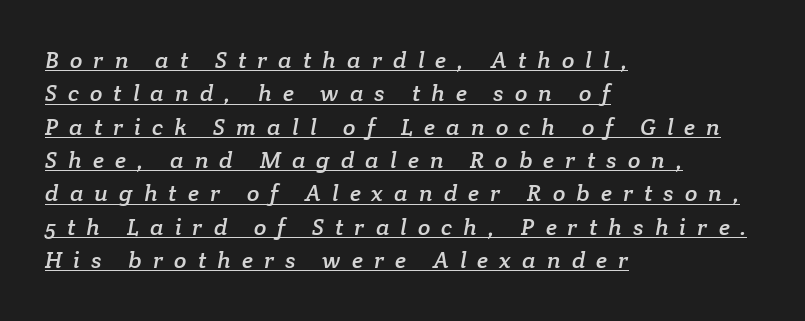
Q: Is the text underlined? A: Yes.
Q: How is the paragraph aligned? A: Left-aligned.
Q: Is the spacing between letters normal or unusually wide? A: Unusually wide.
Q: Is the spacing between lines tight, normal or loose? A: Normal.
